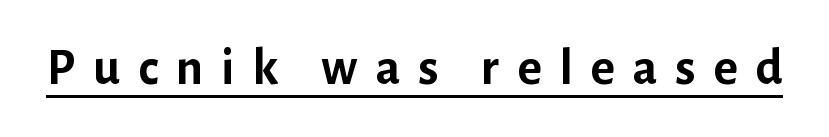
The image shows 52 px semibold sans-serif type, upright; set unusually wide letter spacing (+0.34 em), underlined; low stroke contrast and a medium x-height.
